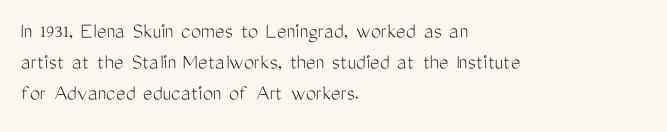
Q: Is the text bold? A: No.
Q: Is the text italic (slanted)? A: No, it is upright.
Q: Is the text underlined? A: No.
Q: How is the paragraph aligned? A: Left-aligned.
Q: Is the spacing between letters normal or unusually wide? A: Normal.
Q: Is the spacing between lines tight, normal or loose? A: Normal.
